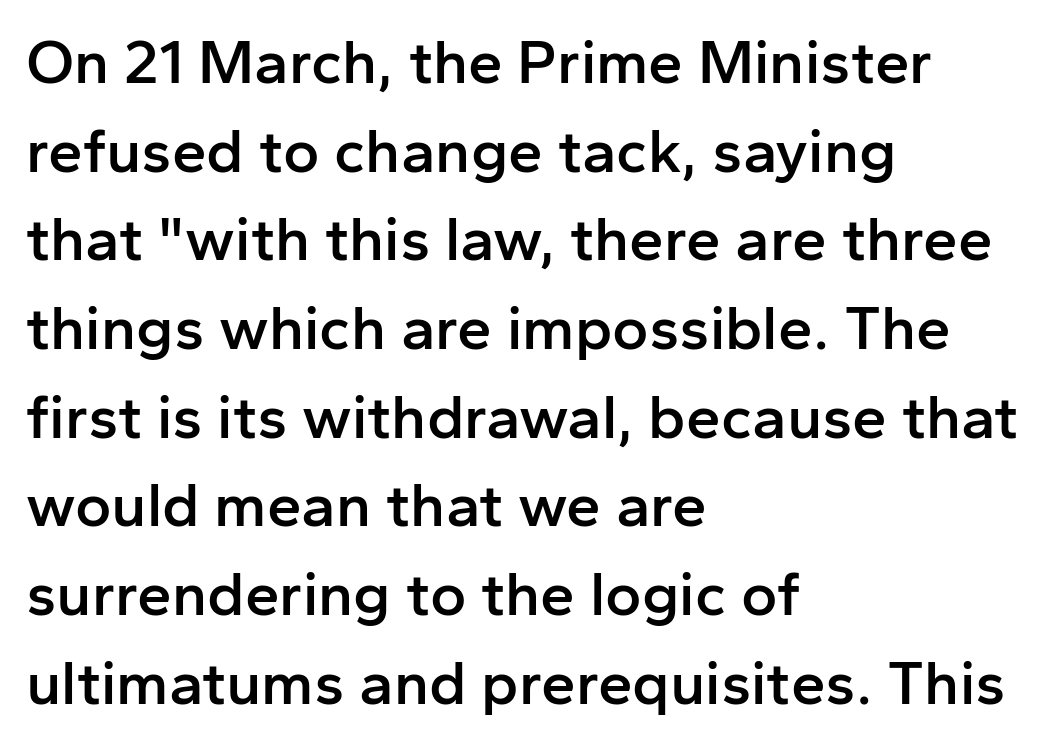
What stands out about the letter spacing? Nothing — it is the standard amount. Which margin do the lines hug? The left one — the right edge is uneven. Underline: absent. How would I describe the line gaps? Plain and ordinary.
